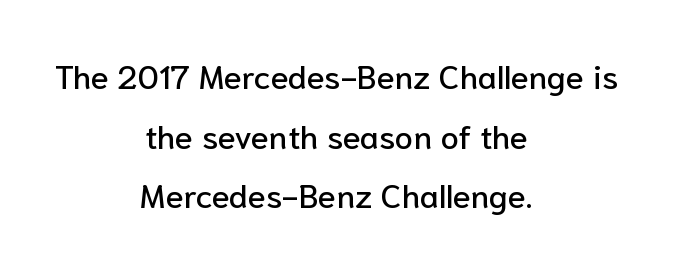
The image shows 33 px sans-serif type, upright; set centered, line spacing 1.81x, normal letter spacing, not underlined; low stroke contrast and a medium x-height.
